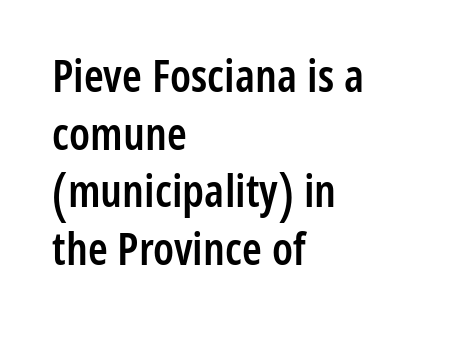
Q: Is the text bold? A: Semi-bold.
Q: Is the text italic (slanted)? A: No, it is upright.
Q: Is the typeface a serif or a sans-serif typeface? A: Sans-serif.
Q: Is the text underlined? A: No.
Q: How is the paragraph aligned? A: Left-aligned.
Q: Is the spacing between letters normal or unusually wide? A: Normal.
Q: Is the spacing between lines tight, normal or loose? A: Normal.
Q: Width (condensed, normal, or wide)? A: Condensed.
Q: Stroke contrast? A: Low.
Q: x-height? A: Medium.
Q: Monospaced? A: No.
